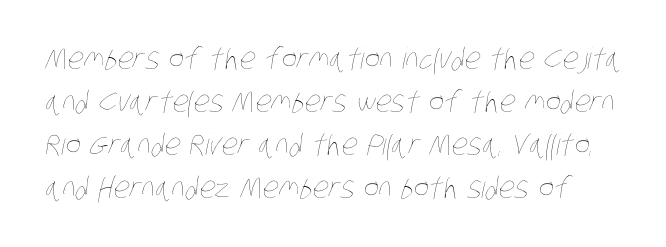
{"bold": "no", "weight": "thin", "width": "condensed", "stroke_contrast": "low", "x_height": "large", "monospaced": "no", "underline": "no", "line_spacing": "normal", "line_spacing_ratio": 1.48, "letter_spacing": "normal", "letter_spacing_em": 0.0, "glyph_px": 29}
